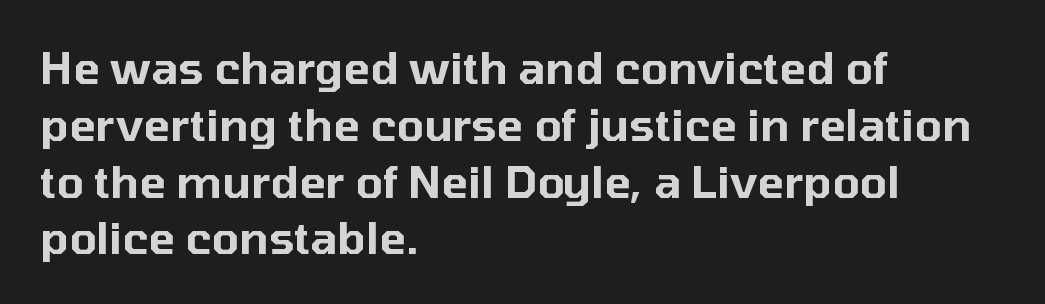
{"serif": "no", "italic": "no", "width": "normal", "stroke_contrast": "low", "x_height": "medium", "monospaced": "no", "underline": "no", "align": "left", "line_spacing": "normal", "line_spacing_ratio": 1.29, "letter_spacing": "normal", "letter_spacing_em": 0.0, "glyph_px": 44}
